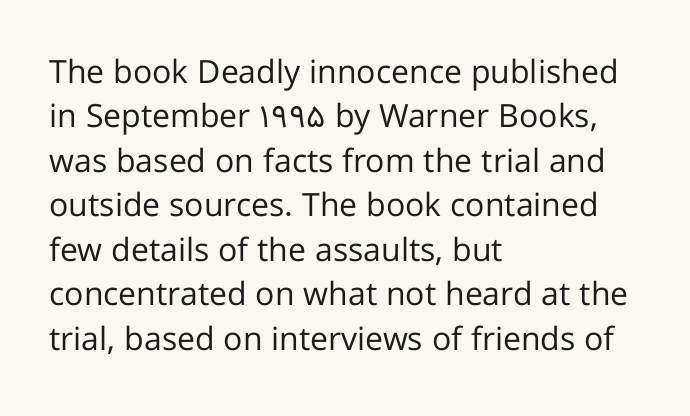
The image shows 32 px regular-weight sans-serif type, upright; set left-aligned, normal line spacing (1.39x), normal letter spacing, not underlined; low stroke contrast and a medium x-height.
